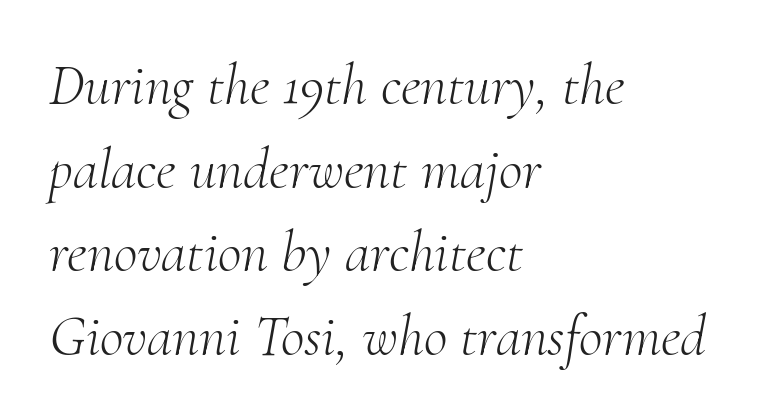
Q: Is the text bold? A: No.
Q: Is the text italic (slanted)? A: Yes, it leans right by about 10 degrees.
Q: Is the typeface a serif or a sans-serif typeface? A: Serif.
Q: Is the text underlined? A: No.
Q: How is the paragraph aligned? A: Left-aligned.
Q: Is the spacing between letters normal or unusually wide? A: Normal.
Q: Is the spacing between lines tight, normal or loose? A: Normal.
Q: Width (condensed, normal, or wide)? A: Normal.
Q: Stroke contrast? A: Medium.
Q: x-height? A: Small.
Q: Monospaced? A: No.
